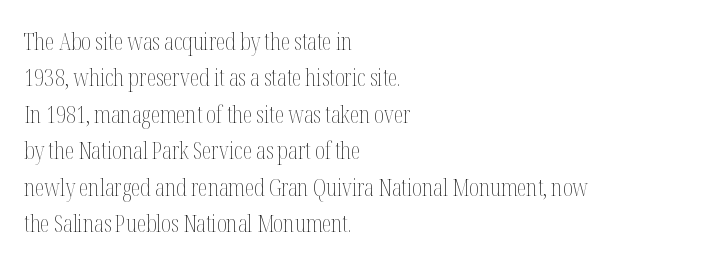
{"italic": "no", "bold": "no", "underline": "no", "align": "left", "line_spacing": "normal", "line_spacing_ratio": 1.52, "letter_spacing": "normal", "letter_spacing_em": 0.0, "glyph_px": 24}
